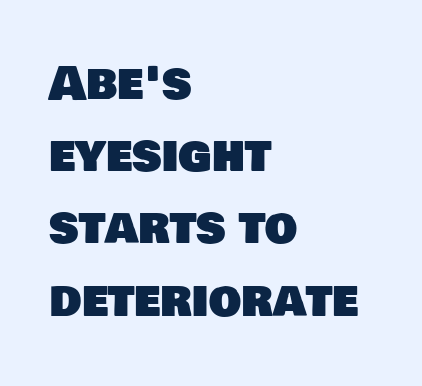
{"serif": "no", "width": "normal", "stroke_contrast": "low", "x_height": "large", "monospaced": "no", "underline": "no", "align": "left", "line_spacing": "normal", "line_spacing_ratio": 1.57, "letter_spacing": "normal", "letter_spacing_em": 0.0, "glyph_px": 46}
